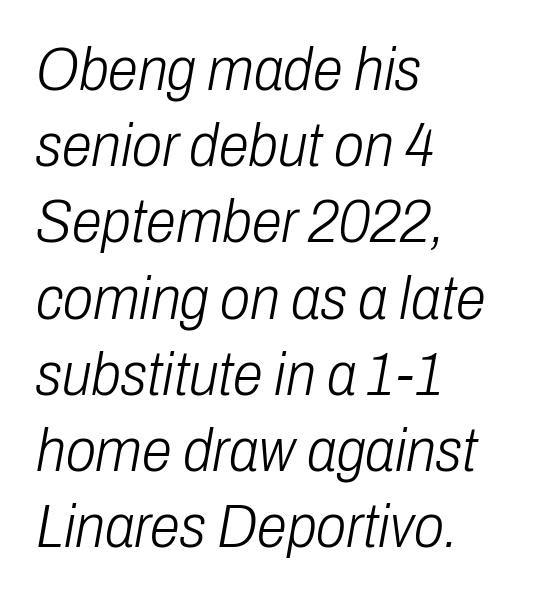
The image shows 61 px light, condensed type, italic (leaning right); set left-aligned, normal line spacing (1.25x), normal letter spacing, not underlined; low stroke contrast and a medium x-height.
